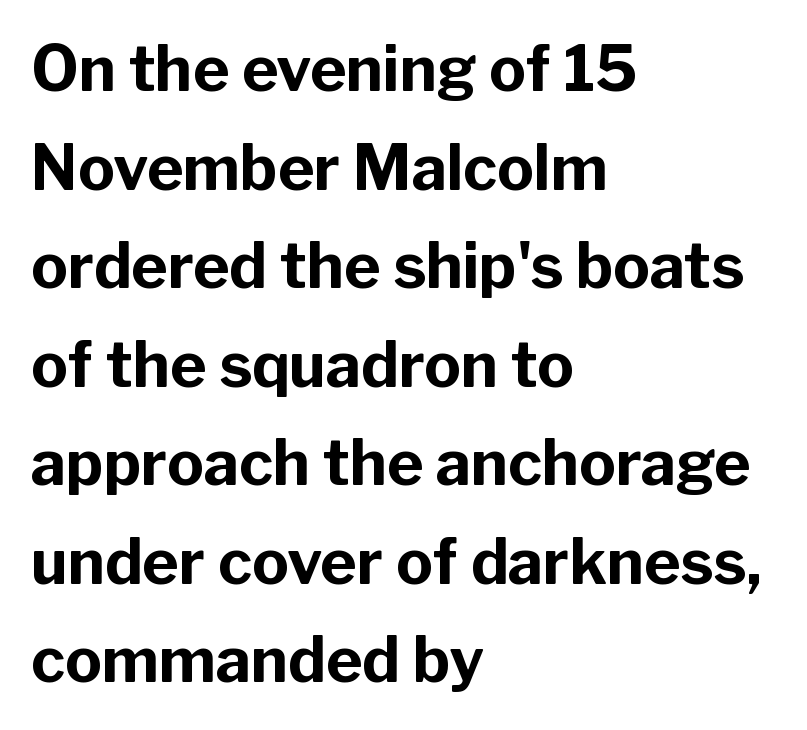
{"serif": "no", "italic": "no", "bold": "yes", "weight": "bold", "width": "normal", "stroke_contrast": "low", "x_height": "medium", "monospaced": "no", "underline": "no", "align": "left", "line_spacing": "normal", "line_spacing_ratio": 1.59, "letter_spacing": "normal", "letter_spacing_em": 0.0, "glyph_px": 62}
